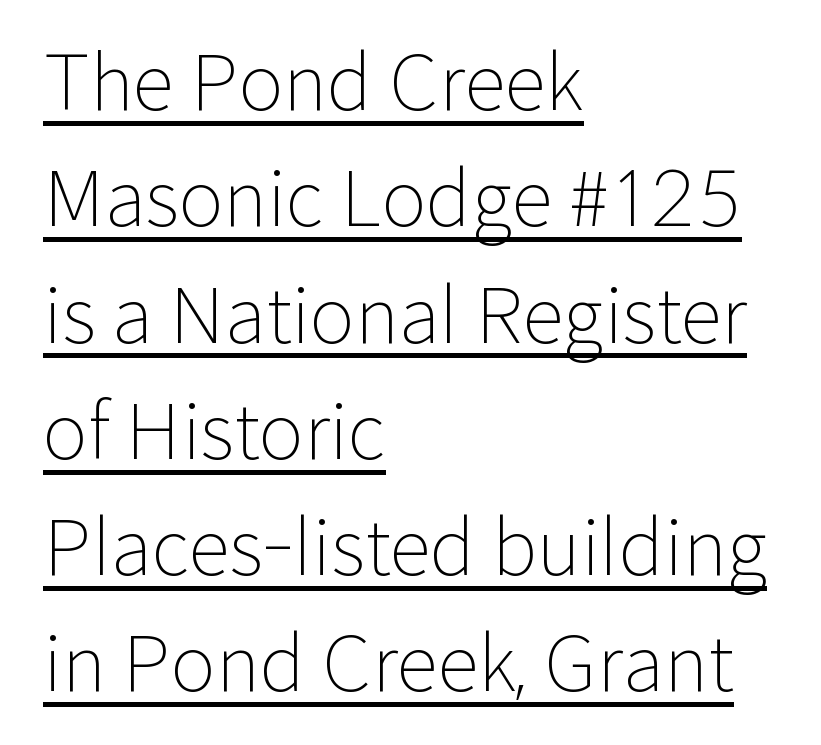
Q: Is the text bold? A: No.
Q: Is the text italic (slanted)? A: No, it is upright.
Q: Is the typeface a serif or a sans-serif typeface? A: Sans-serif.
Q: Is the text underlined? A: Yes.
Q: How is the paragraph aligned? A: Left-aligned.
Q: Is the spacing between letters normal or unusually wide? A: Normal.
Q: Is the spacing between lines tight, normal or loose? A: Normal.
Q: Width (condensed, normal, or wide)? A: Normal.
Q: Stroke contrast? A: Low.
Q: x-height? A: Medium.
Q: Monospaced? A: No.
